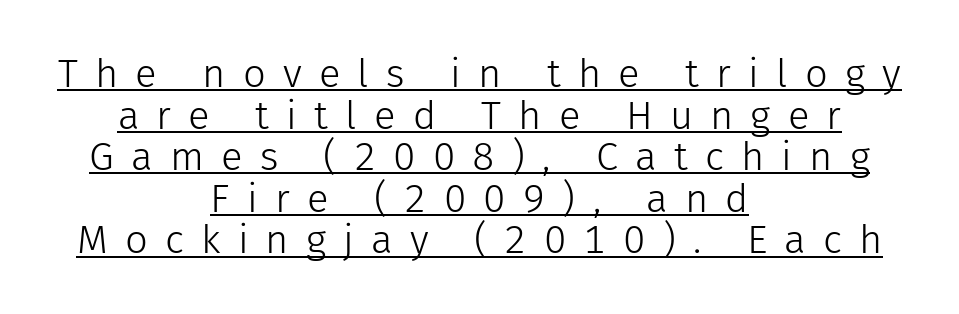
{"serif": "no", "italic": "no", "bold": "no", "weight": "light", "width": "normal", "stroke_contrast": "low", "x_height": "medium", "monospaced": "no", "underline": "yes", "align": "center", "line_spacing": "tight", "line_spacing_ratio": 1.04, "letter_spacing": "wide", "letter_spacing_em": 0.43, "glyph_px": 40}
